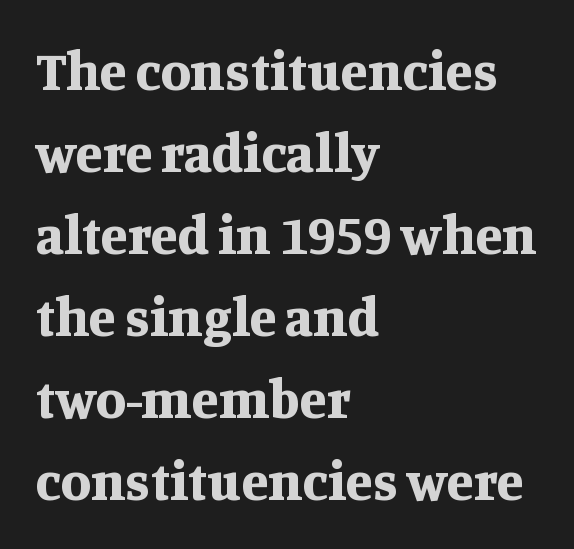
Q: Is the text bold? A: Yes.
Q: Is the text italic (slanted)? A: No, it is upright.
Q: Is the typeface a serif or a sans-serif typeface? A: Serif.
Q: Is the text underlined? A: No.
Q: How is the paragraph aligned? A: Left-aligned.
Q: Is the spacing between letters normal or unusually wide? A: Normal.
Q: Is the spacing between lines tight, normal or loose? A: Normal.
Q: Width (condensed, normal, or wide)? A: Normal.
Q: Stroke contrast? A: Medium.
Q: x-height? A: Large.
Q: Monospaced? A: No.
